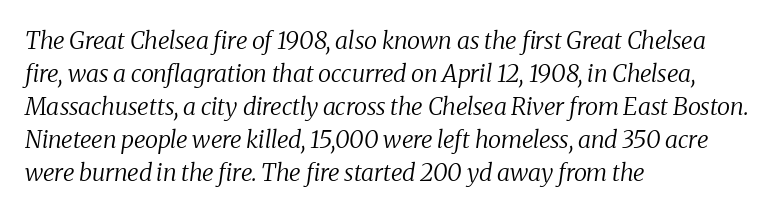
Caption: face not bold, strokes unweighted. The rendering applies a slant to the glyphs. Glance below the letters and you will spot only blank space. A classic flush-left, rag-right setting is used for this passage. Summary of vertical rhythm: regular, with standard interline spacing.
